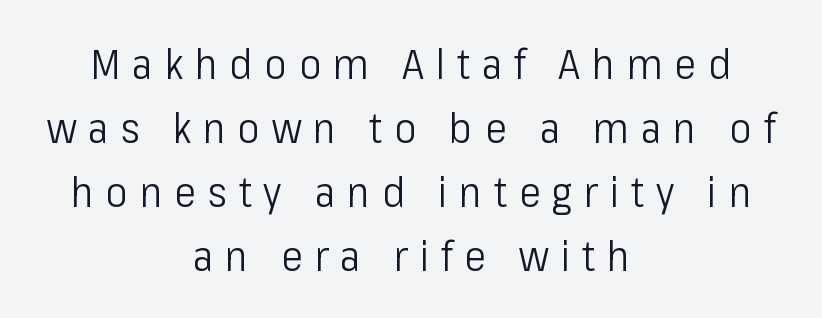
The image shows 42 px light, condensed sans-serif type, upright; set centered, normal line spacing (1.52x), unusually wide letter spacing (+0.28 em), not underlined; low stroke contrast and a medium x-height.
